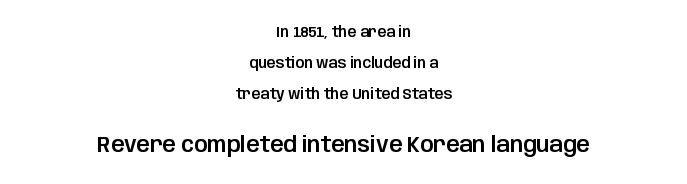
Is the letter spacing exaggerated? No — it looks like the ordinary default. Horizontally, the lines are justified to the midpoint only. The block of text is sparse from top to bottom, with ample space between rows. This is the regular roman posture of the typeface. Reading top to bottom, the characters get bigger at the block break.
